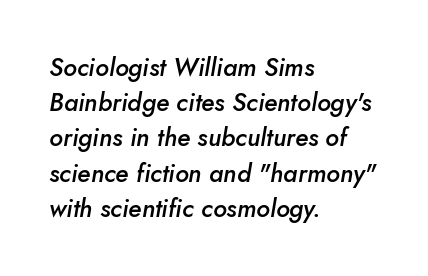
{"italic": "yes", "lean": "right", "slant_degrees": 10, "bold": "semi", "underline": "no", "align": "left", "line_spacing": "normal", "line_spacing_ratio": 1.41, "letter_spacing": "normal", "letter_spacing_em": 0.0, "glyph_px": 25}
